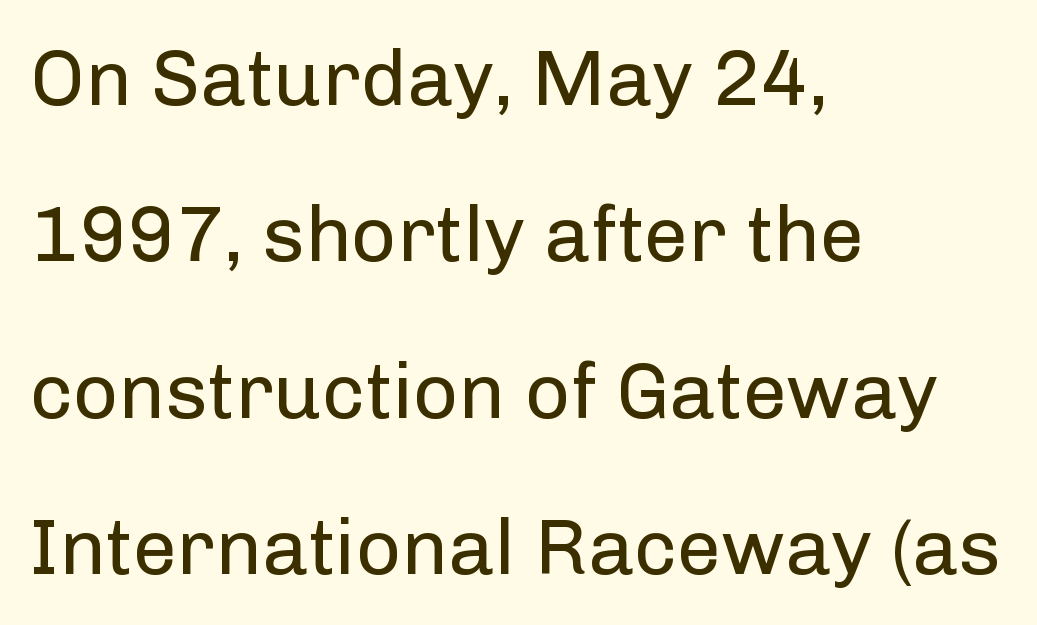
{"serif": "no", "italic": "no", "bold": "no", "weight": "regular", "width": "normal", "stroke_contrast": "low", "x_height": "medium", "monospaced": "no", "underline": "no", "align": "left", "line_spacing": "loose", "line_spacing_ratio": 1.98, "letter_spacing": "normal", "letter_spacing_em": 0.0, "glyph_px": 79}
